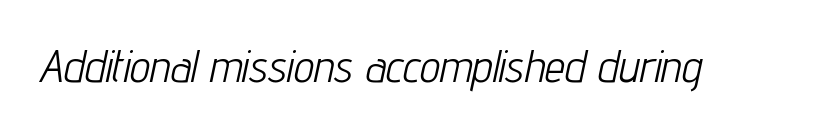
{"italic": "yes", "lean": "right", "slant_degrees": 12, "bold": "no", "weight": "light", "width": "condensed", "stroke_contrast": "low", "x_height": "medium", "monospaced": "no", "underline": "no", "letter_spacing": "normal", "letter_spacing_em": 0.0, "glyph_px": 45}
